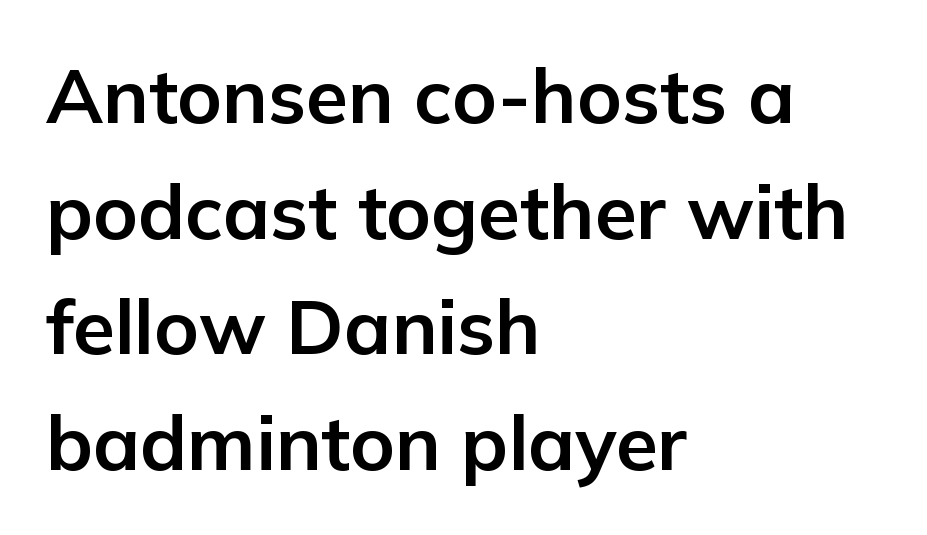
No word sits above an underline. The tracking reads as untouched default to a designer's eye. Left-aligned paragraph, ragged on the right. A typesetter would call this proportional, since set widths differ per character. Weight check: bold — yes, fully.
